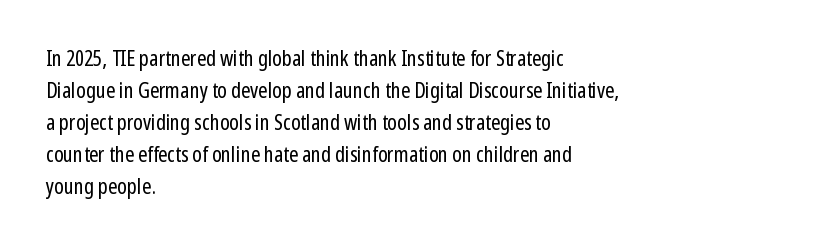
{"italic": "no", "bold": "no", "underline": "no", "align": "left", "line_spacing": "normal", "line_spacing_ratio": 1.45, "letter_spacing": "normal", "letter_spacing_em": 0.0, "glyph_px": 22}
